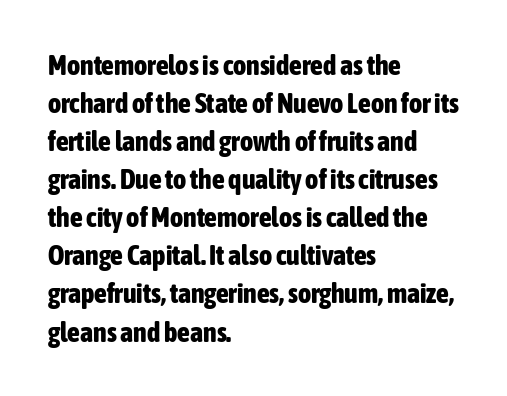
The image shows 28 px bold, condensed sans-serif type, upright; set left-aligned, normal line spacing (1.36x), normal letter spacing, not underlined; low stroke contrast and a medium x-height.
